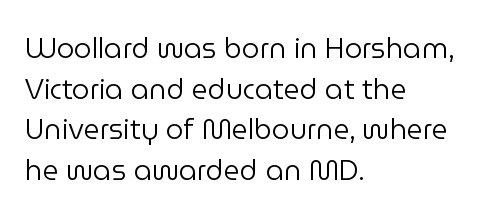
{"serif": "no", "italic": "no", "bold": "no", "weight": "regular", "width": "normal", "stroke_contrast": "low", "x_height": "medium", "monospaced": "no", "underline": "no", "align": "left", "line_spacing": "normal", "line_spacing_ratio": 1.45, "letter_spacing": "normal", "letter_spacing_em": 0.0, "glyph_px": 28}
